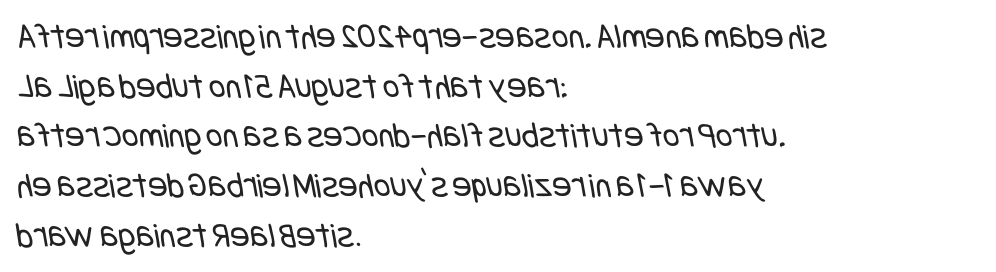
Q: Is the text bold? A: No.
Q: Is the typeface a serif or a sans-serif typeface? A: Sans-serif.
Q: Is the text underlined? A: No.
Q: How is the paragraph aligned? A: Left-aligned.
Q: Is the spacing between letters normal or unusually wide? A: Normal.
Q: Is the spacing between lines tight, normal or loose? A: Normal.
Q: Width (condensed, normal, or wide)? A: Condensed.
Q: Stroke contrast? A: Low.
Q: x-height? A: Large.
